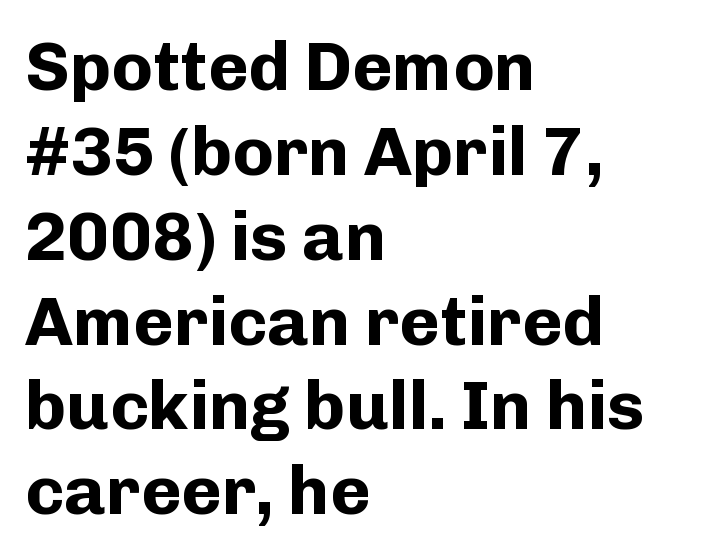
Q: Is the text bold? A: Yes.
Q: Is the text italic (slanted)? A: No, it is upright.
Q: Is the typeface a serif or a sans-serif typeface? A: Sans-serif.
Q: Is the text underlined? A: No.
Q: How is the paragraph aligned? A: Left-aligned.
Q: Is the spacing between letters normal or unusually wide? A: Normal.
Q: Width (condensed, normal, or wide)? A: Normal.
Q: Stroke contrast? A: Low.
Q: x-height? A: Medium.
Q: Monospaced? A: No.
